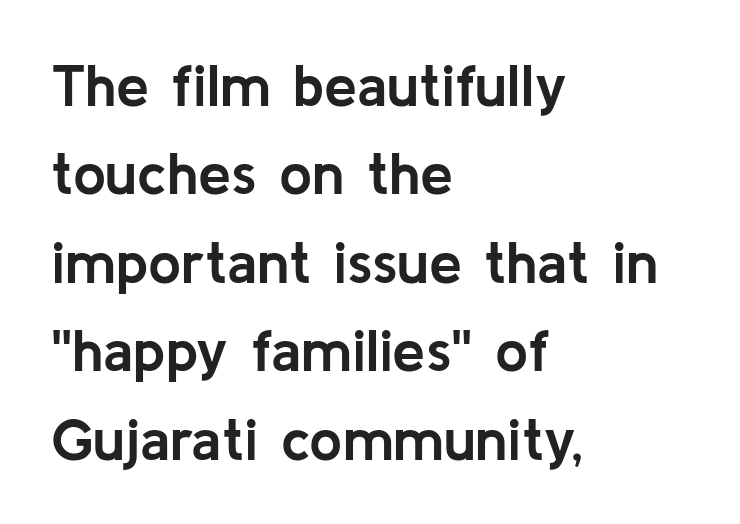
{"serif": "no", "italic": "no", "bold": "yes", "weight": "semibold", "width": "normal", "stroke_contrast": "low", "x_height": "medium", "monospaced": "no", "underline": "no", "align": "left", "line_spacing": "normal", "line_spacing_ratio": 1.5, "letter_spacing": "normal", "letter_spacing_em": 0.0, "glyph_px": 59}
